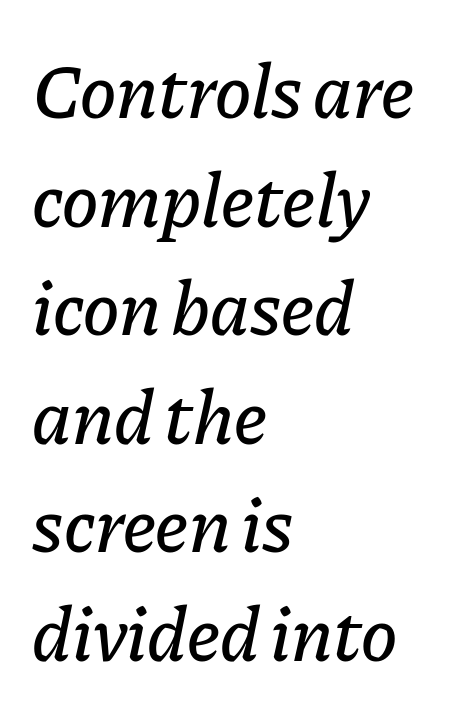
The image shows 77 px text type, italic (leaning right); set left-aligned, normal line spacing (1.41x), normal letter spacing, not underlined; low stroke contrast and a medium x-height.
